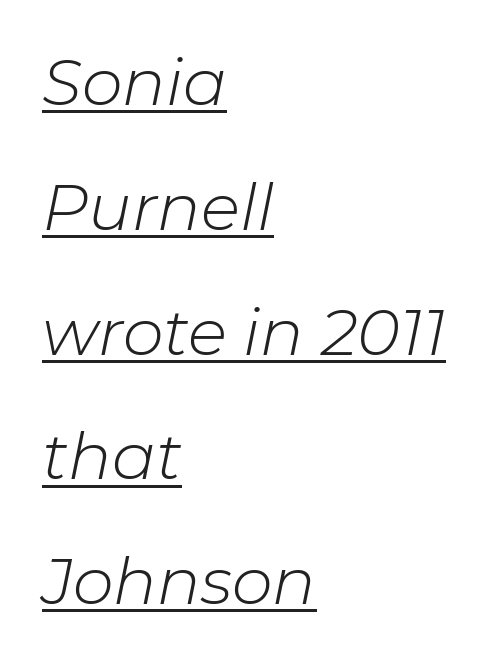
{"italic": "yes", "lean": "right", "slant_degrees": 11, "bold": "no", "weight": "light", "width": "normal", "stroke_contrast": "low", "x_height": "medium", "monospaced": "no", "underline": "yes", "align": "left", "line_spacing": "loose", "line_spacing_ratio": 1.92, "letter_spacing": "normal", "letter_spacing_em": 0.0, "glyph_px": 65}
